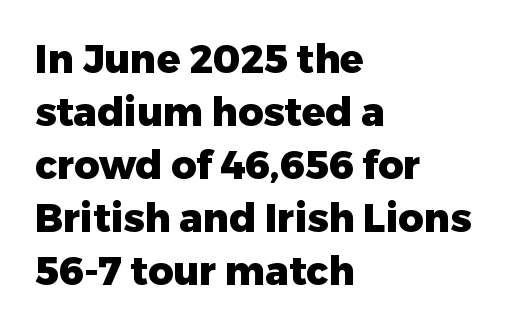
The passage shown has conventional tracking throughout. Bold? Absolutely — the strokes are thick and heavy. What's the leading like? Ordinary, nothing unusual. The lines are quadded left. A typesetter would call this proportional, since set widths differ per character.
